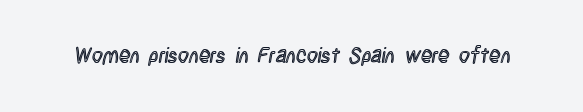
The string is rendered with underlining switched off. Students, note that the glyphs here touch the page at normal intervals.
